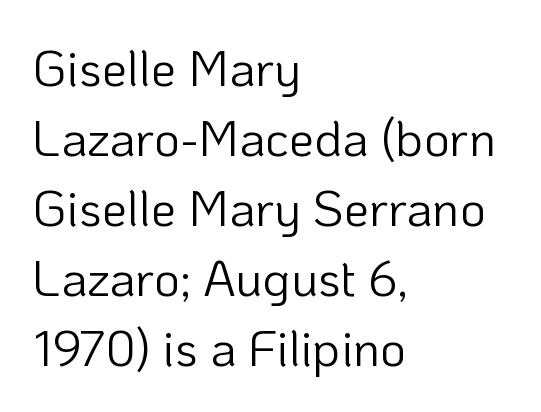
Q: Is the text bold? A: No.
Q: Is the text italic (slanted)? A: No, it is upright.
Q: Is the typeface a serif or a sans-serif typeface? A: Sans-serif.
Q: Is the text underlined? A: No.
Q: How is the paragraph aligned? A: Left-aligned.
Q: Is the spacing between letters normal or unusually wide? A: Normal.
Q: Is the spacing between lines tight, normal or loose? A: Normal.
Q: Width (condensed, normal, or wide)? A: Normal.
Q: Stroke contrast? A: Low.
Q: x-height? A: Medium.
Q: Monospaced? A: No.
